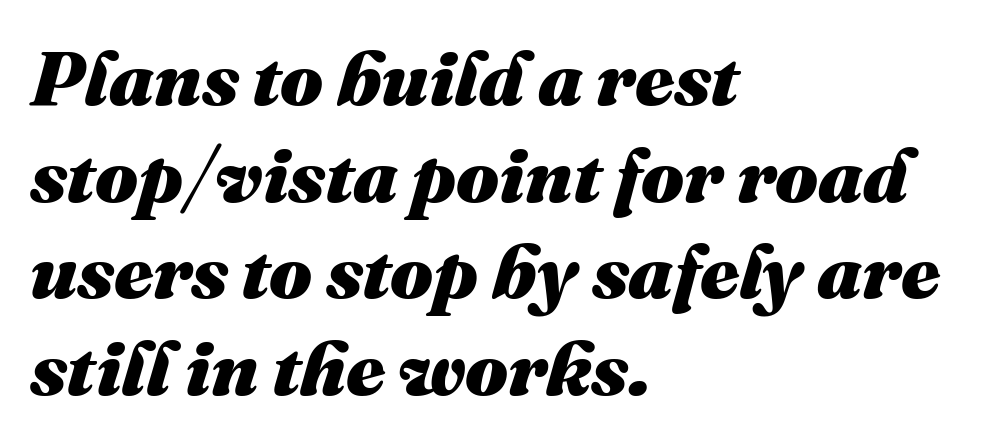
The image shows 76 px heavy type, italic (leaning right); set left-aligned, normal line spacing (1.27x), normal letter spacing, not underlined; medium stroke contrast and a medium x-height.
